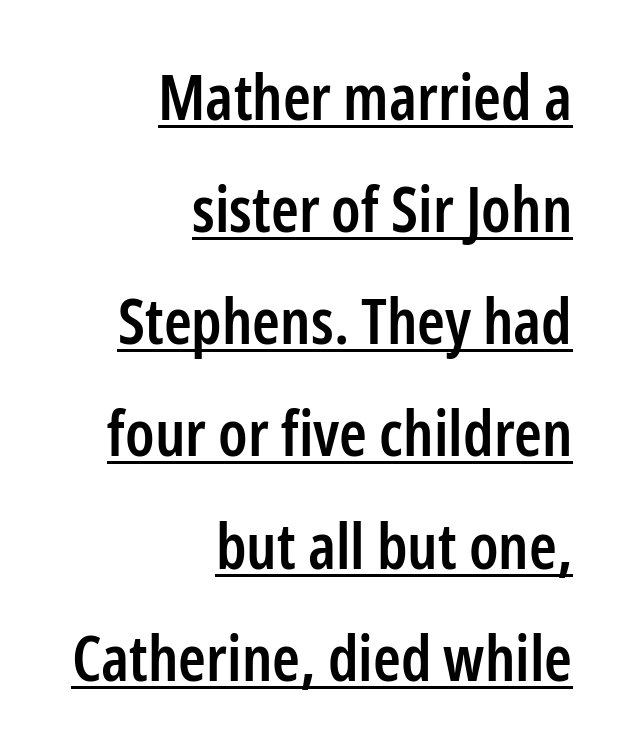
A baseline rule has been typeset under these characters. Does the weight exceed regular? Yes, but only to semibold. Line ends are locked; line starts wander. Type style note: lacks serifs.
